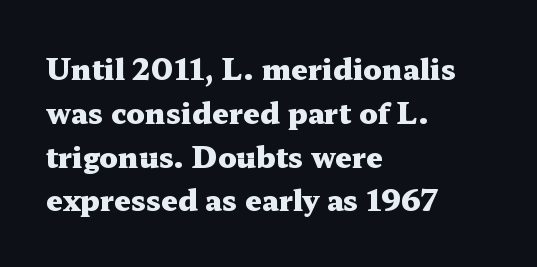
The image shows 29 px heavy, wide serif type, upright; set left-aligned, normal line spacing (1.51x), normal letter spacing, not underlined; medium stroke contrast and a medium x-height.
